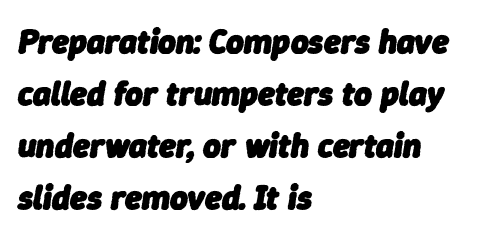
Q: Is the text bold? A: Yes.
Q: Is the text italic (slanted)? A: Yes, it leans right by about 9 degrees.
Q: Is the text underlined? A: No.
Q: How is the paragraph aligned? A: Left-aligned.
Q: Is the spacing between letters normal or unusually wide? A: Normal.
Q: Is the spacing between lines tight, normal or loose? A: Normal.
Q: Width (condensed, normal, or wide)? A: Normal.
Q: Stroke contrast? A: Low.
Q: x-height? A: Medium.
Q: Monospaced? A: No.
